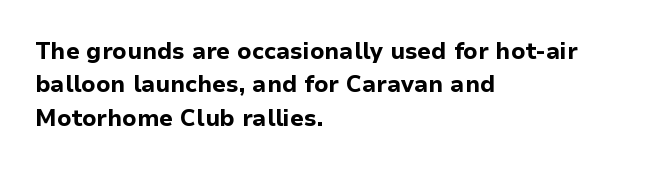
The image shows 23 px bold type, upright; set left-aligned, normal line spacing (1.45x), normal letter spacing, not underlined.
